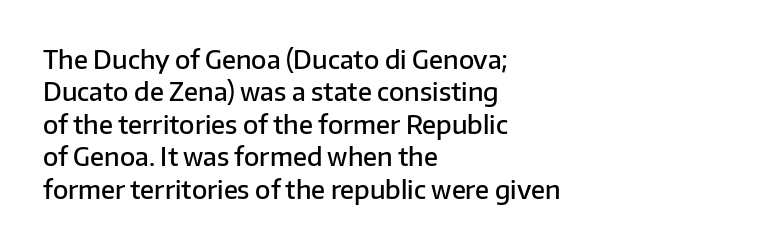
The image shows 25 px text type, upright; set left-aligned, normal line spacing (1.3x), normal letter spacing, not underlined.
